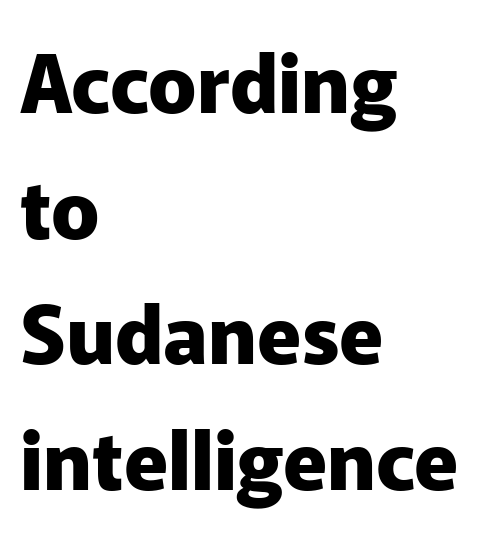
{"serif": "no", "italic": "no", "bold": "yes", "weight": "heavy", "width": "normal", "stroke_contrast": "low", "x_height": "medium", "monospaced": "no", "underline": "no", "align": "left", "line_spacing": "normal", "line_spacing_ratio": 1.57, "letter_spacing": "normal", "letter_spacing_em": 0.0, "glyph_px": 80}
